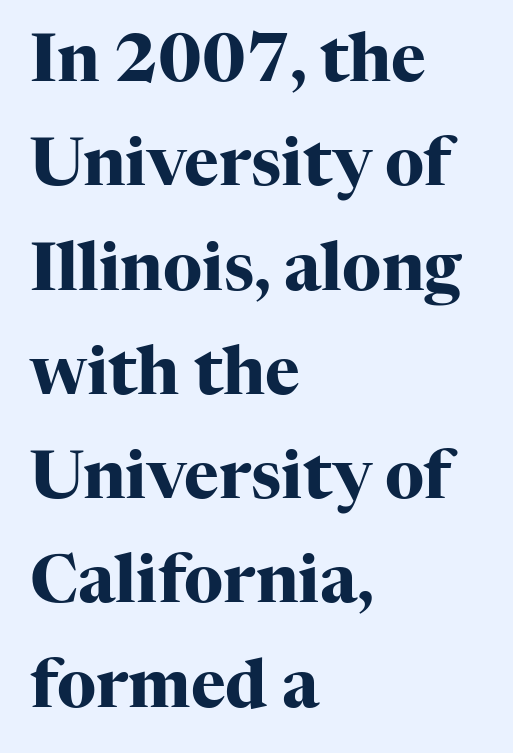
Descenders hang freely into open space. Alignment: flush left. If you drew a line through each stem, it would be perfectly vertical. Each new line begins a customary step beneath the previous one. The strokes are fattened all the way to bold. Varying glyph widths throughout — classic text-font behaviour.
